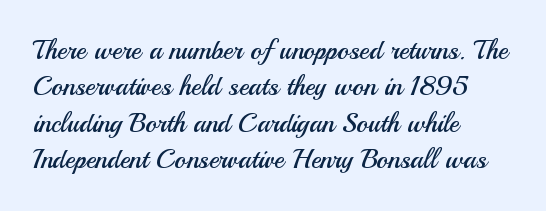
The image shows 27 px text type; set left-aligned, normal line spacing (1.35x), normal letter spacing, not underlined.
